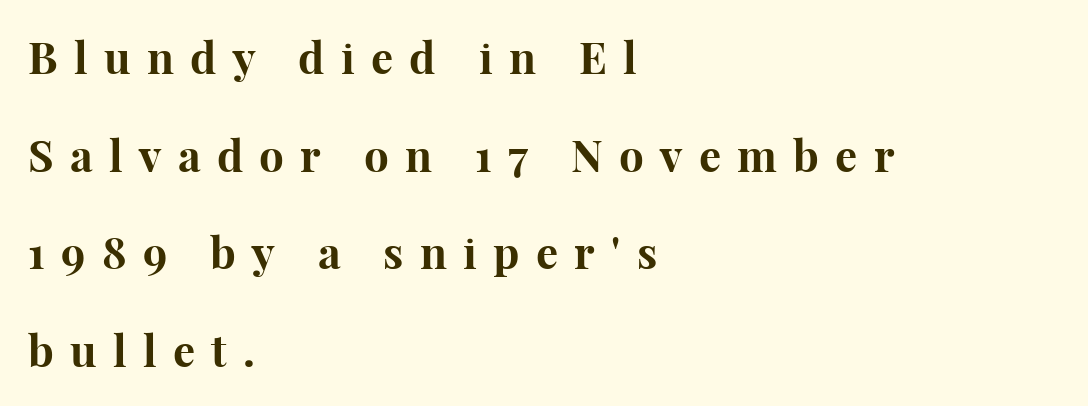
Q: Is the text bold? A: Yes.
Q: Is the text italic (slanted)? A: No, it is upright.
Q: Is the typeface a serif or a sans-serif typeface? A: Serif.
Q: Is the text underlined? A: No.
Q: How is the paragraph aligned? A: Left-aligned.
Q: Is the spacing between letters normal or unusually wide? A: Unusually wide.
Q: Is the spacing between lines tight, normal or loose? A: Loose.
Q: Width (condensed, normal, or wide)? A: Normal.
Q: Stroke contrast? A: High.
Q: x-height? A: Medium.
Q: Monospaced? A: No.
